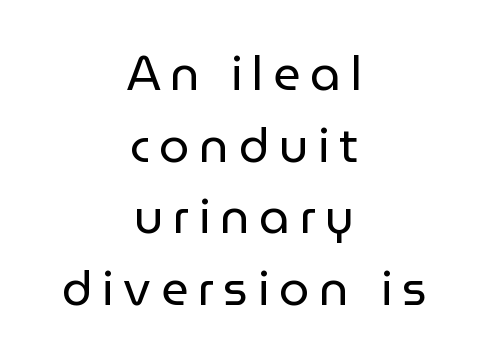
The image shows 48 px regular-weight sans-serif type, upright; set centered, normal line spacing (1.49x), unusually wide letter spacing (+0.2 em), not underlined; low stroke contrast and a medium x-height.
